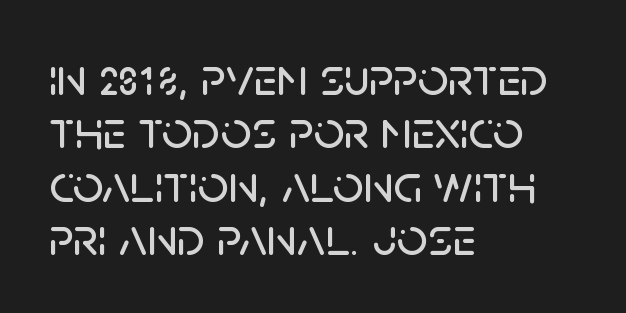
The image shows 54 px sans-serif type, upright; set left-aligned, tight line spacing (0.99x), normal letter spacing, not underlined; low stroke contrast and a large x-height.
